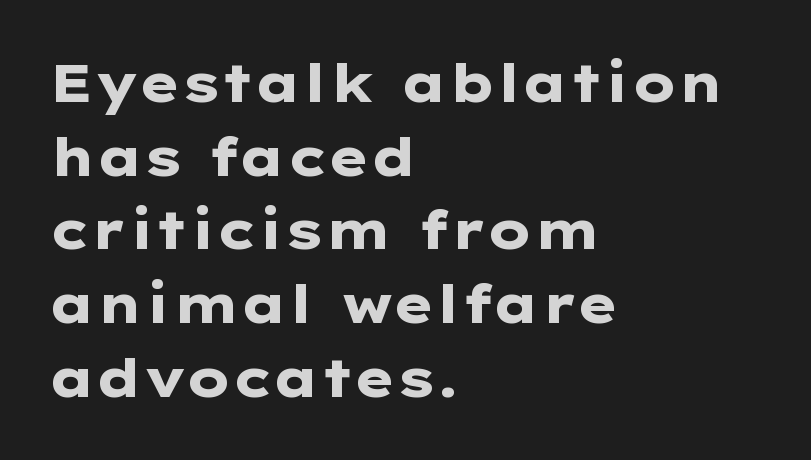
Q: Is the text bold? A: Yes.
Q: Is the text italic (slanted)? A: No, it is upright.
Q: Is the typeface a serif or a sans-serif typeface? A: Sans-serif.
Q: Is the text underlined? A: No.
Q: How is the paragraph aligned? A: Left-aligned.
Q: Is the spacing between letters normal or unusually wide? A: Normal.
Q: Is the spacing between lines tight, normal or loose? A: Normal.
Q: Width (condensed, normal, or wide)? A: Wide.
Q: Stroke contrast? A: Low.
Q: x-height? A: Medium.
Q: Monospaced? A: No.
